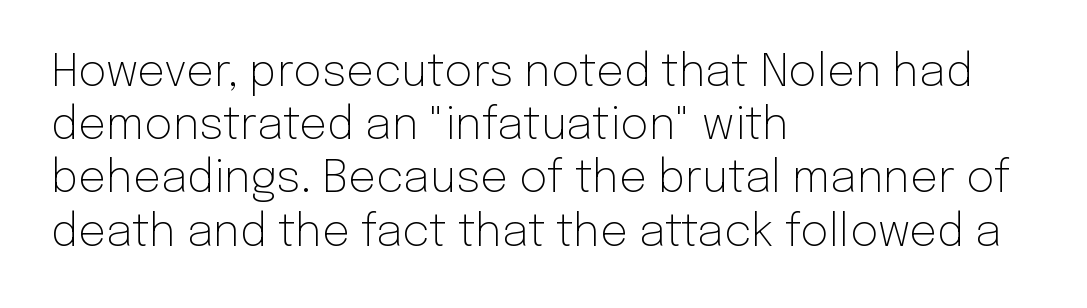
Q: Is the text bold? A: No.
Q: Is the text italic (slanted)? A: No, it is upright.
Q: Is the typeface a serif or a sans-serif typeface? A: Sans-serif.
Q: Is the text underlined? A: No.
Q: How is the paragraph aligned? A: Left-aligned.
Q: Is the spacing between letters normal or unusually wide? A: Normal.
Q: Width (condensed, normal, or wide)? A: Normal.
Q: Stroke contrast? A: Low.
Q: x-height? A: Medium.
Q: Monospaced? A: No.
